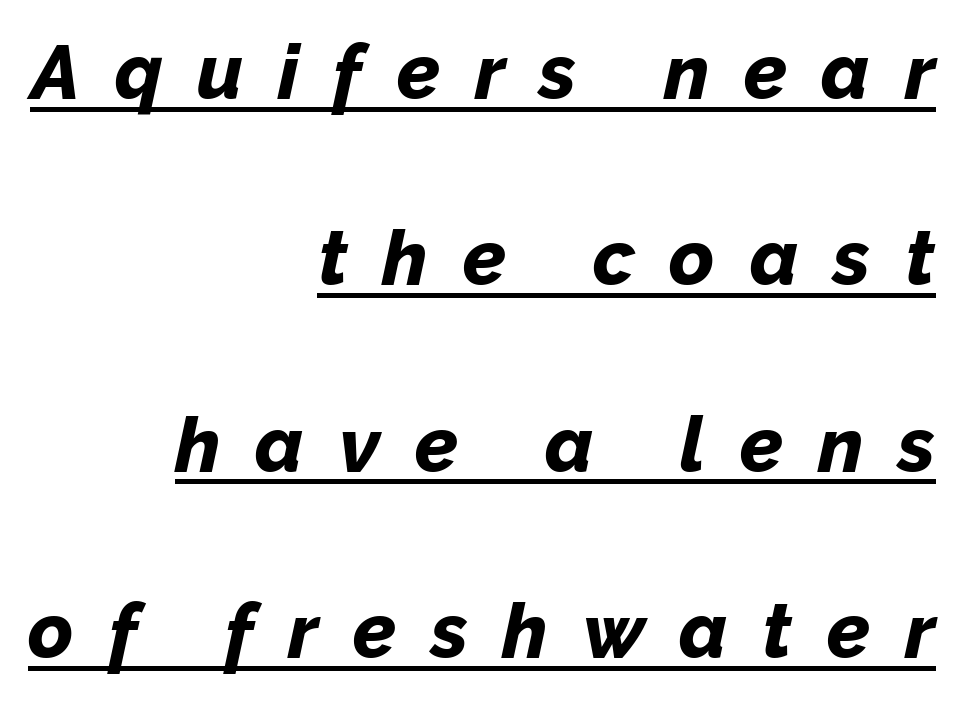
Q: Is the text bold? A: Yes.
Q: Is the text italic (slanted)? A: Yes, it leans right by about 12 degrees.
Q: Is the text underlined? A: Yes.
Q: How is the paragraph aligned? A: Right-aligned.
Q: Is the spacing between letters normal or unusually wide? A: Unusually wide.
Q: Is the spacing between lines tight, normal or loose? A: Loose.
Q: Width (condensed, normal, or wide)? A: Normal.
Q: Stroke contrast? A: Low.
Q: x-height? A: Medium.
Q: Monospaced? A: No.
